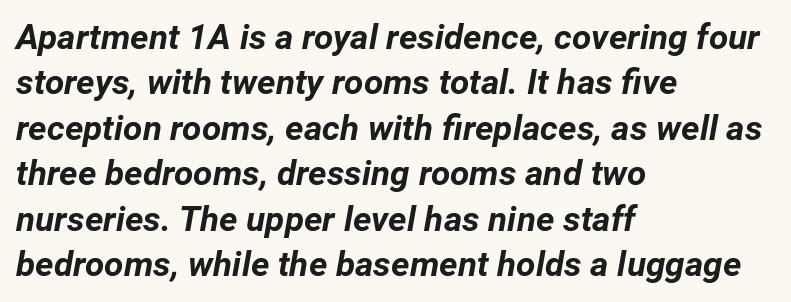
Q: Is the text bold? A: Yes.
Q: Is the text italic (slanted)? A: Yes, it leans right by about 12 degrees.
Q: Is the text underlined? A: No.
Q: How is the paragraph aligned? A: Left-aligned.
Q: Is the spacing between letters normal or unusually wide? A: Normal.
Q: Is the spacing between lines tight, normal or loose? A: Normal.
Q: Width (condensed, normal, or wide)? A: Normal.
Q: Stroke contrast? A: Low.
Q: x-height? A: Medium.
Q: Monospaced? A: No.
